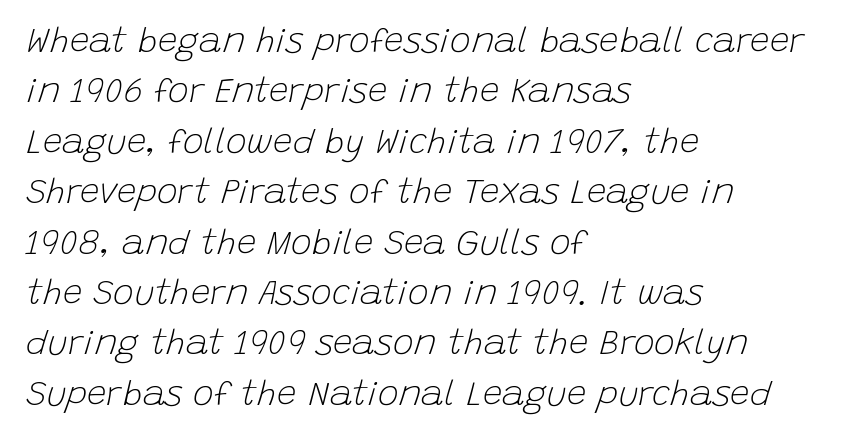
The image shows 35 px light type, italic (leaning right); set left-aligned, normal line spacing (1.44x), normal letter spacing, not underlined; low stroke contrast and a large x-height.
